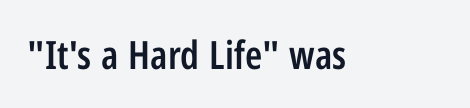
{"serif": "no", "italic": "no", "bold": "semi", "weight": "semibold", "width": "condensed", "stroke_contrast": "low", "x_height": "medium", "monospaced": "no", "underline": "no", "letter_spacing": "normal", "letter_spacing_em": 0.0, "glyph_px": 39}
